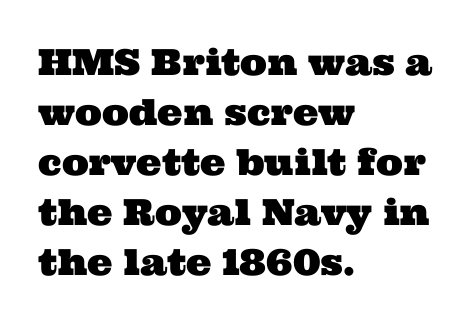
The rag falls on the right side of this text block. If you measured baseline to baseline, you'd find a middling distance. The strip under each line holds only bare page. The passage shown is typeset with a serif family. Glyph-to-glyph distance matches everyday printed text.
